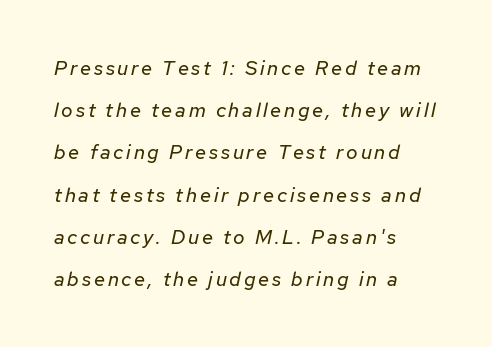
Q: Is the text bold? A: No.
Q: Is the text italic (slanted)? A: Yes, it leans right by about 12 degrees.
Q: Is the text underlined? A: No.
Q: How is the paragraph aligned? A: Left-aligned.
Q: Is the spacing between lines tight, normal or loose? A: Loose.
